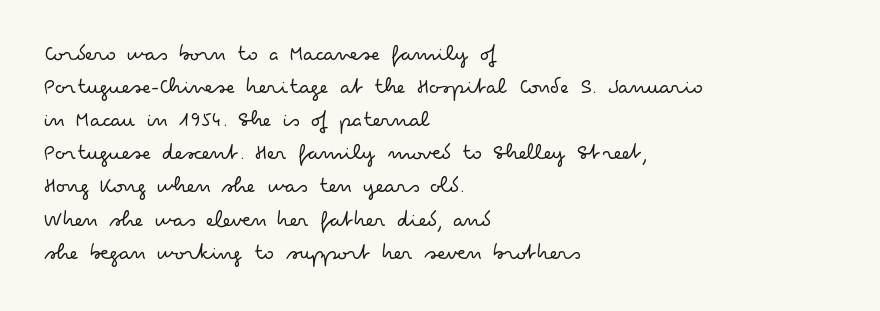
{"italic": "no", "bold": "no", "underline": "no", "align": "left", "line_spacing": "normal", "line_spacing_ratio": 1.44, "letter_spacing": "normal", "letter_spacing_em": 0.0, "glyph_px": 23}
